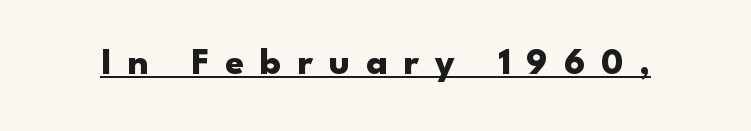
The image shows 37 px heavy, wide sans-serif type, upright; set unusually wide letter spacing (+0.44 em), underlined; low stroke contrast and a small x-height.
